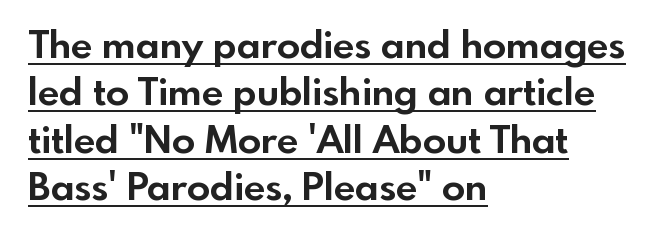
Emphasis by weight is at full strength: bold. A typesetter would mark this as roman, not italic. Where is the straight margin? On the left. Whoever set this chose a conventional vertical rhythm.
